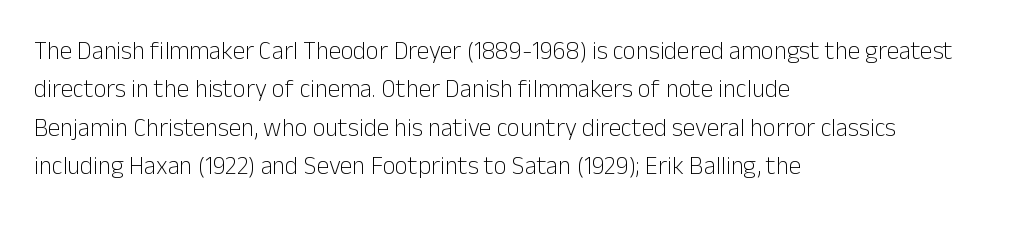
This sample uses an upright cut, with every glyph sitting square on the baseline. The string is rendered with underlining switched off. Tracking value appears to be zero — textbook default spacing. The lines in this sample share a left origin and differ only in where they stop. Vertical spacing — default.
